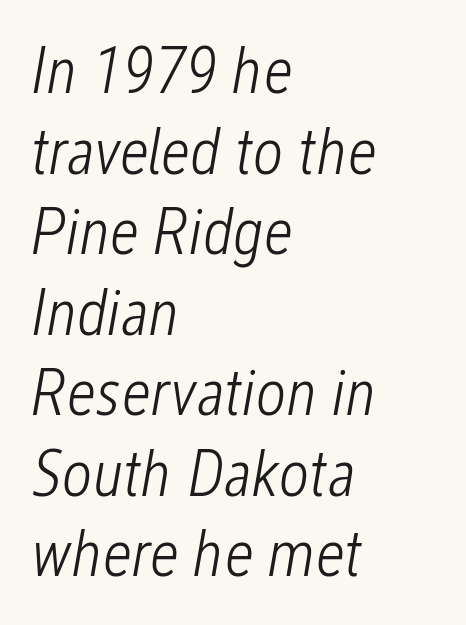
{"italic": "yes", "lean": "right", "slant_degrees": 12, "bold": "no", "weight": "light", "width": "condensed", "stroke_contrast": "low", "x_height": "medium", "monospaced": "no", "underline": "no", "align": "left", "line_spacing_ratio": 1.22, "letter_spacing": "normal", "letter_spacing_em": 0.0, "glyph_px": 66}
